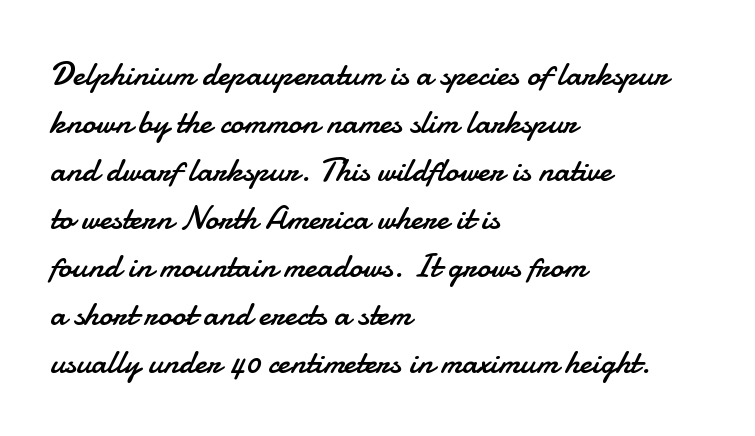
{"serif": "no", "bold": "no", "weight": "regular", "width": "normal", "stroke_contrast": "low", "x_height": "small", "monospaced": "no", "underline": "no", "align": "left", "line_spacing": "normal", "line_spacing_ratio": 1.41, "letter_spacing": "normal", "letter_spacing_em": 0.0, "glyph_px": 34}
